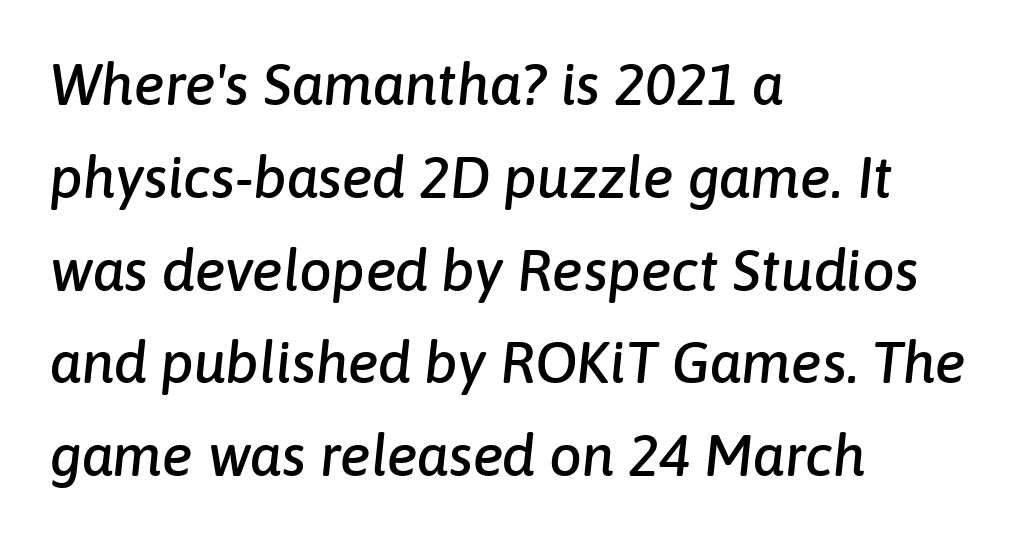
{"italic": "yes", "lean": "right", "slant_degrees": 6, "width": "normal", "stroke_contrast": "low", "x_height": "medium", "monospaced": "no", "underline": "no", "align": "left", "line_spacing": "normal", "line_spacing_ratio": 1.6, "letter_spacing": "normal", "letter_spacing_em": 0.0, "glyph_px": 58}
